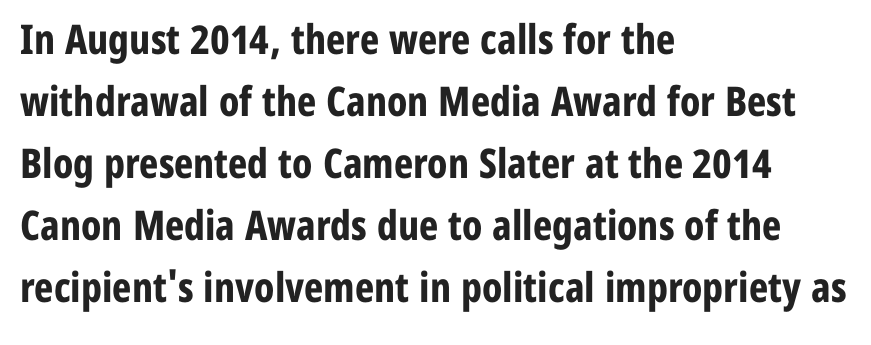
Nope, not italic — everything's standing straight. The strokes are fattened all the way to bold. The rag falls on the right side of this text block. The face used here is proportionally spaced, like ordinary book or web type. Look at the bottom of the vertical strokes: they stop flat, with no serifs. The gap between lines stays unmarked.
